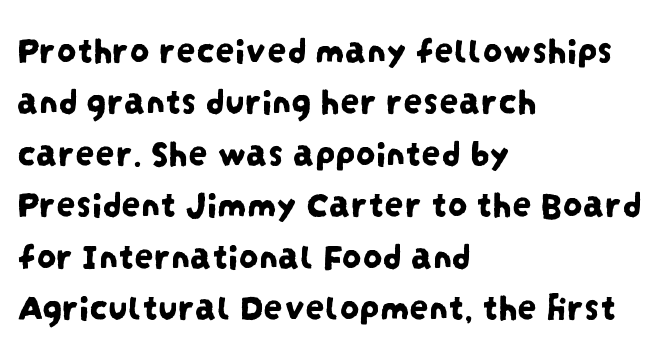
The image shows 39 px condensed sans-serif type; set left-aligned, normal line spacing (1.32x), normal letter spacing, not underlined; low stroke contrast and a large x-height.
